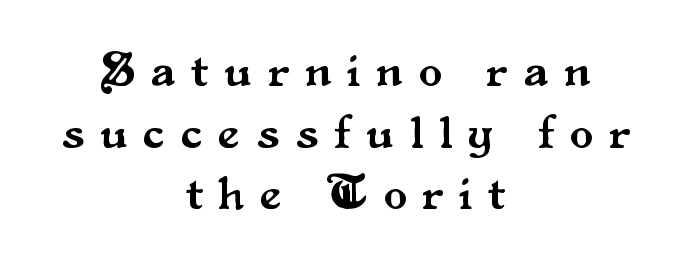
{"serif": "yes", "italic": "no", "width": "normal", "stroke_contrast": "medium", "x_height": "small", "monospaced": "no", "underline": "no", "align": "center", "line_spacing": "normal", "line_spacing_ratio": 1.31, "letter_spacing": "wide", "letter_spacing_em": 0.35, "glyph_px": 47}
